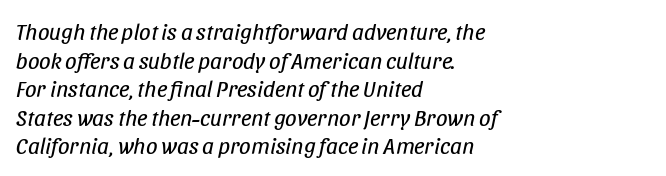
The image shows 23 px text type, italic (leaning right); set left-aligned, line spacing 1.24x, normal letter spacing, not underlined.
